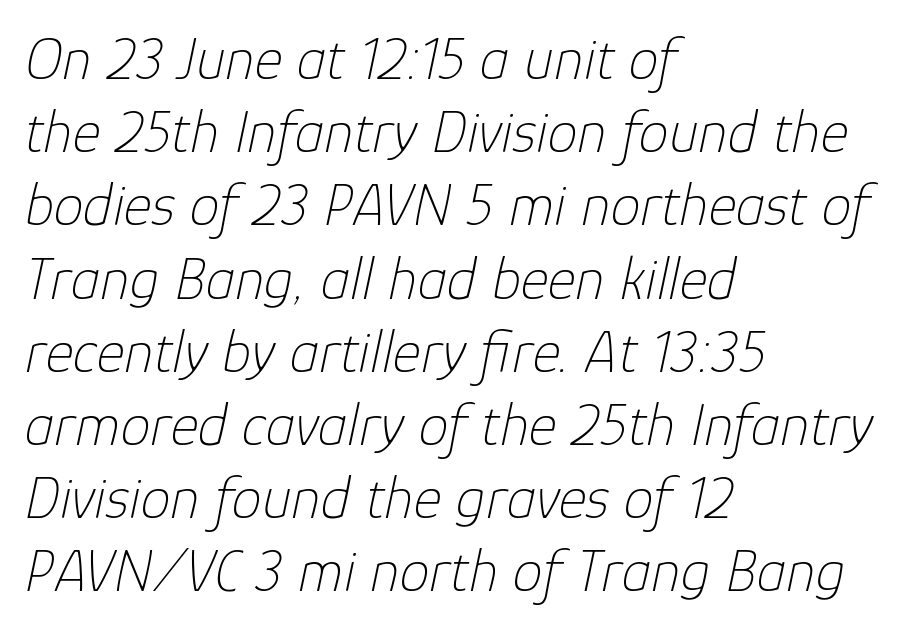
Slant detected: the letters are inclined. Words float on clear page, feet unadorned. Look at the tracking — it's just the regular setting, nothing added. Is the stroke heavy? The answer is a plain regular-or-lighter.
